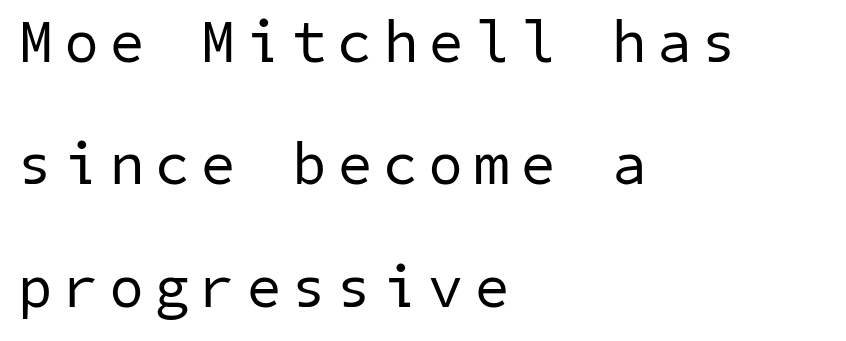
Which margin do the lines hug? The left one — the right edge is uneven. Type without underlining. Leading is clearly above the norm, producing a sparse column. Regarding serifs, this sample does without them. Look at the tracking — it's clearly loosened, letters drifting apart. Think standard paragraph weight, or any step lighter than that.
